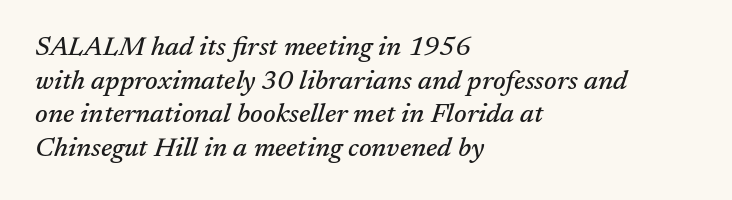
{"italic": "yes", "lean": "right", "slant_degrees": 17, "underline": "no", "align": "left", "line_spacing": "normal", "line_spacing_ratio": 1.25, "letter_spacing": "normal", "letter_spacing_em": 0.0, "glyph_px": 27}
